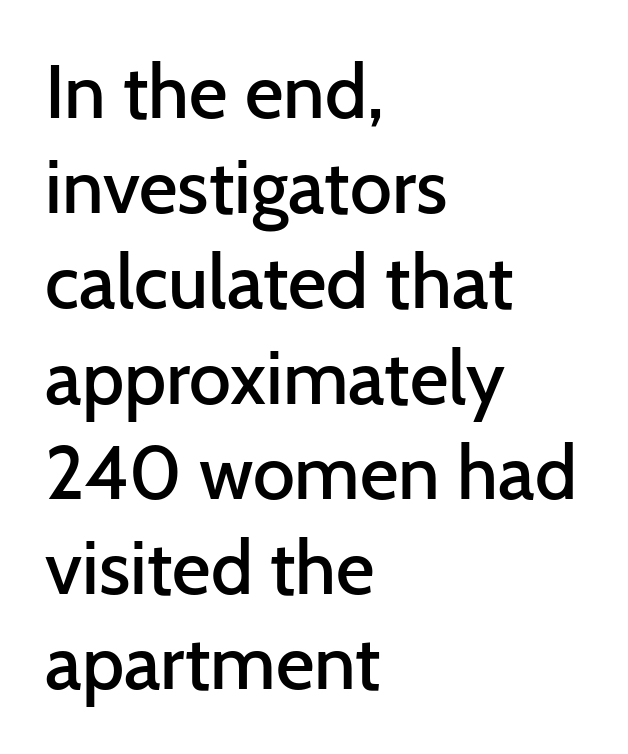
Q: Is the text bold? A: Semi-bold.
Q: Is the text italic (slanted)? A: No, it is upright.
Q: Is the typeface a serif or a sans-serif typeface? A: Sans-serif.
Q: Is the text underlined? A: No.
Q: How is the paragraph aligned? A: Left-aligned.
Q: Is the spacing between letters normal or unusually wide? A: Normal.
Q: Is the spacing between lines tight, normal or loose? A: Normal.
Q: Width (condensed, normal, or wide)? A: Normal.
Q: Stroke contrast? A: Low.
Q: x-height? A: Medium.
Q: Monospaced? A: No.
